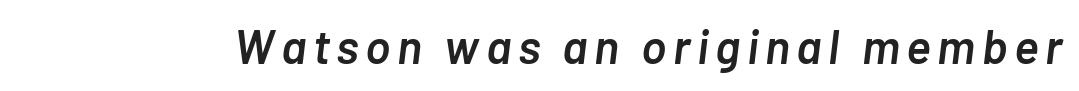
{"italic": "yes", "lean": "right", "slant_degrees": 7, "bold": "semi", "weight": "semibold", "width": "normal", "stroke_contrast": "low", "x_height": "medium", "monospaced": "no", "underline": "no", "glyph_px": 47}
